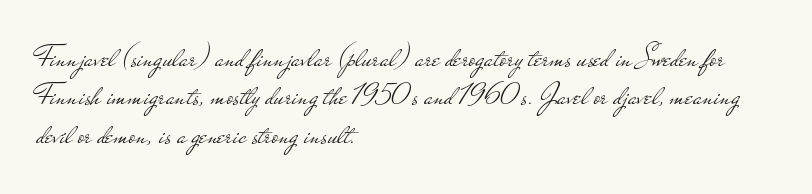
The image shows 32 px light, wide sans-serif type; set left-aligned, line spacing 1.2x, normal letter spacing, not underlined; low stroke contrast and a small x-height.
